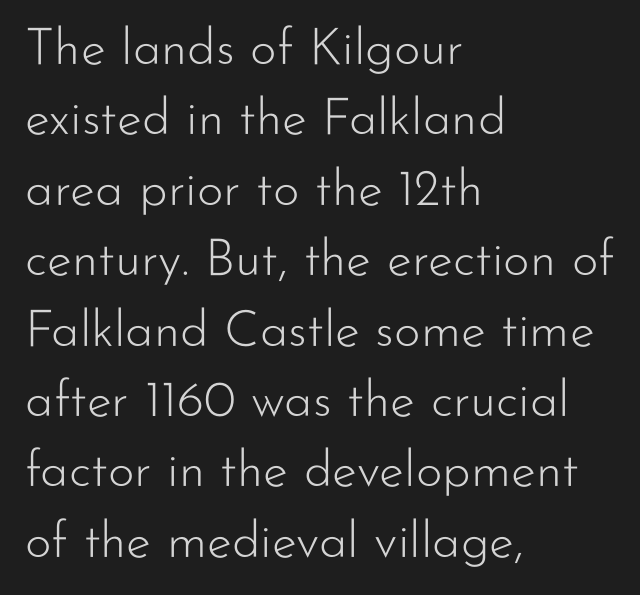
The string is rendered with underlining switched off. No italicization has been applied; the sample stays upright. These lines keep a tight, regular rhythm from letter to letter. Here the designer chose a conventional face with non-uniform glyph widths. Honestly, the row spacing looks completely unremarkable.
